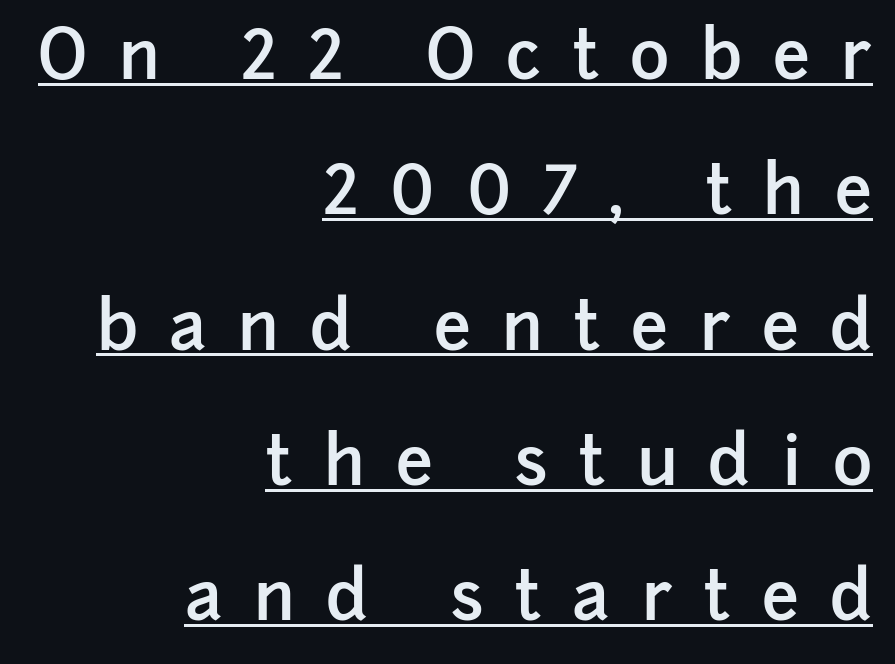
The image shows 67 px semibold sans-serif type, upright; set right-aligned, loose line spacing (2.02x), unusually wide letter spacing (+0.47 em), underlined; low stroke contrast and a medium x-height.
